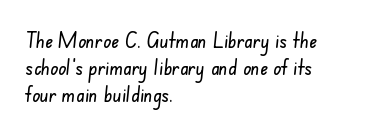
The image shows 21 px text type; set left-aligned, normal line spacing (1.29x), normal letter spacing, not underlined.
